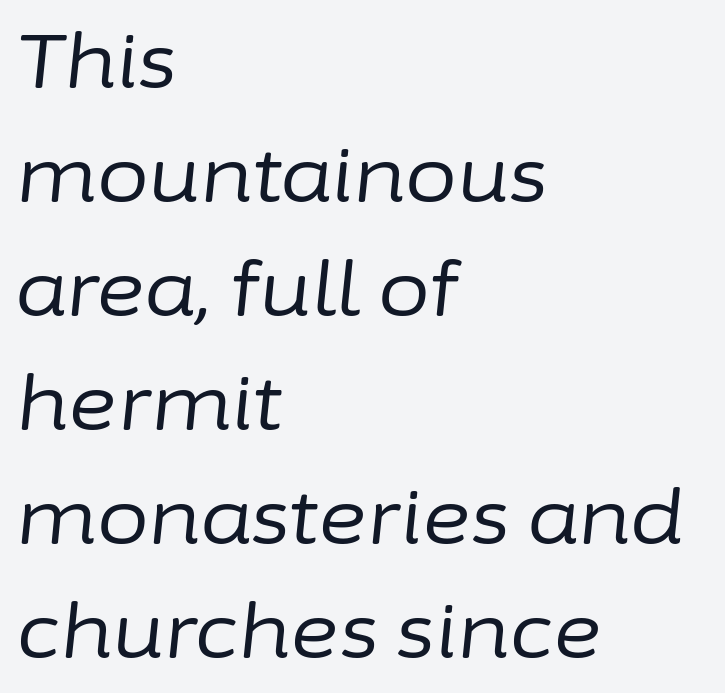
Unbolded letterforms with no extra heft. The typography opts for an oblique posture over an upright one. Caption: standard tracking, unaltered. Here the designer chose a conventional face with non-uniform glyph widths.
